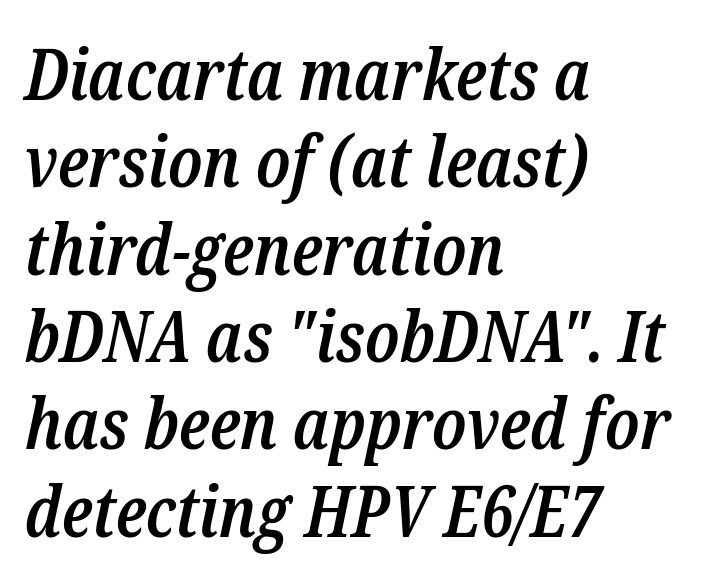
{"serif": "yes", "italic": "yes", "lean": "right", "slant_degrees": 12, "bold": "semi", "weight": "semibold", "width": "condensed", "stroke_contrast": "low", "x_height": "medium", "monospaced": "no", "underline": "no", "align": "left", "line_spacing_ratio": 1.23, "letter_spacing": "normal", "letter_spacing_em": 0.0, "glyph_px": 71}
